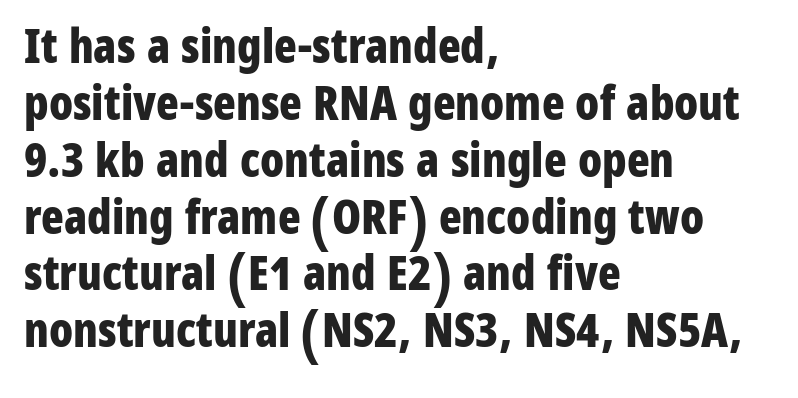
{"serif": "no", "italic": "no", "bold": "yes", "weight": "bold", "width": "condensed", "stroke_contrast": "low", "x_height": "medium", "monospaced": "no", "underline": "no", "align": "left", "line_spacing_ratio": 1.21, "letter_spacing": "normal", "letter_spacing_em": 0.0, "glyph_px": 47}
